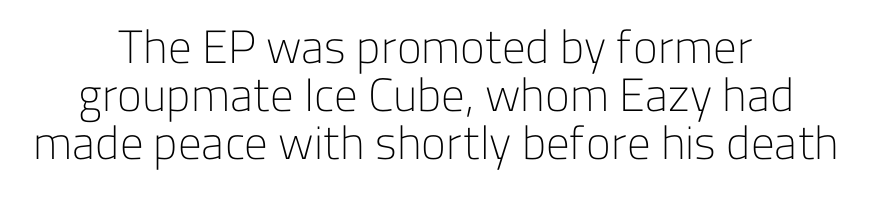
The image shows 47 px light sans-serif type, upright; set centered, tight line spacing (1.02x), normal letter spacing, not underlined; low stroke contrast and a medium x-height.
